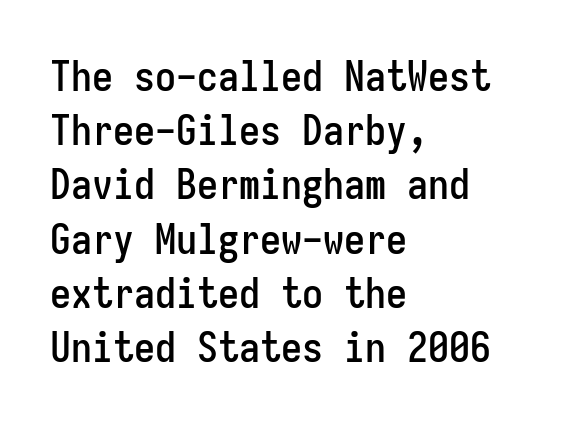
{"serif": "no", "italic": "no", "width": "condensed", "stroke_contrast": "low", "x_height": "medium", "monospaced": "yes", "underline": "no", "align": "left", "line_spacing": "normal", "line_spacing_ratio": 1.29, "letter_spacing": "normal", "letter_spacing_em": 0.0, "glyph_px": 42}
